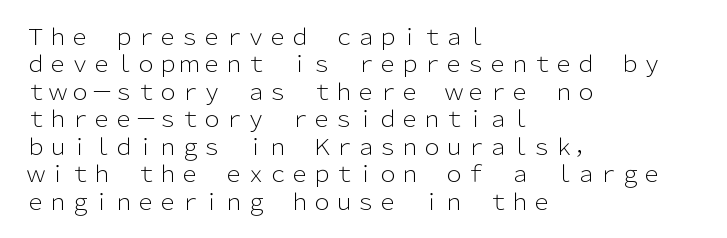
The image shows 22 px text type, upright; set left-aligned, normal line spacing (1.25x), normal letter spacing, not underlined.
